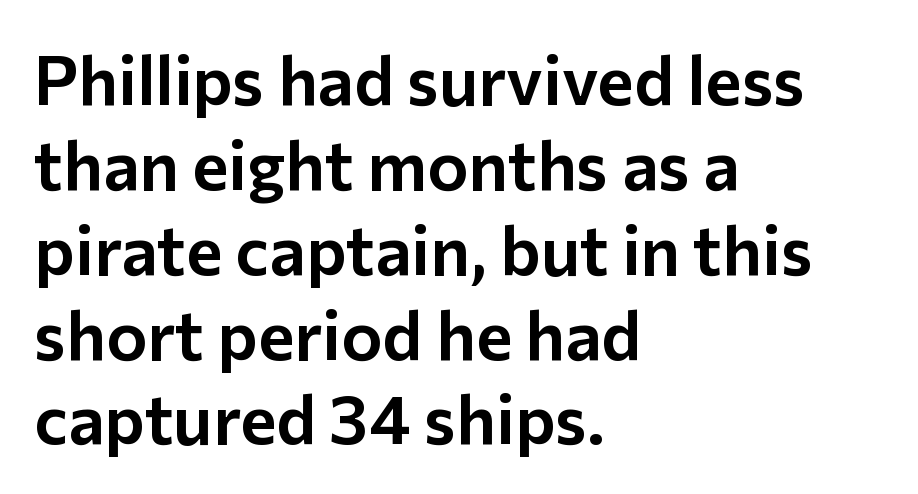
{"serif": "no", "italic": "no", "width": "normal", "stroke_contrast": "low", "x_height": "medium", "monospaced": "no", "underline": "no", "align": "left", "line_spacing_ratio": 1.23, "letter_spacing": "normal", "letter_spacing_em": 0.0, "glyph_px": 69}
